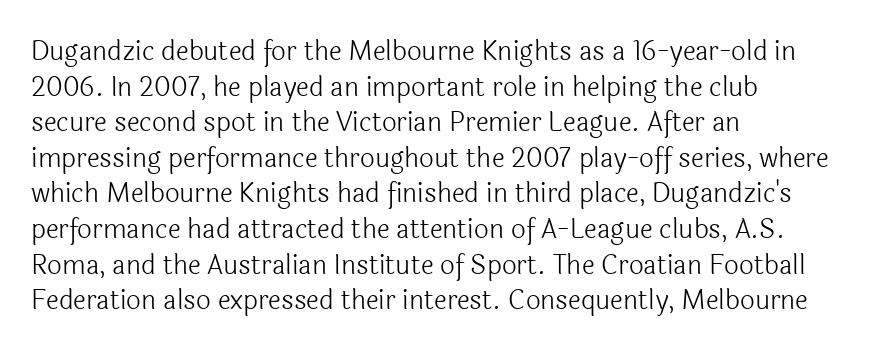
{"italic": "no", "bold": "no", "underline": "no", "align": "left", "line_spacing": "normal", "line_spacing_ratio": 1.37, "letter_spacing": "normal", "letter_spacing_em": 0.0, "glyph_px": 26}
